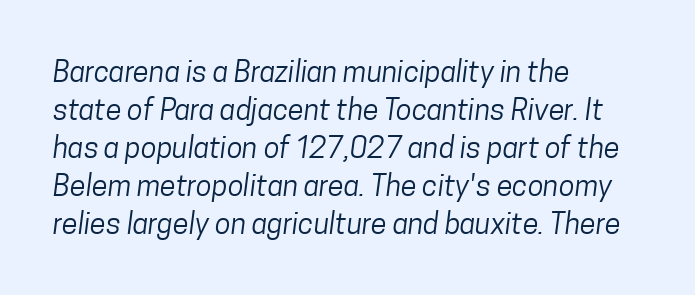
A bare baseline throughout the passage. Each new line begins a customary step beneath the previous one. A quiet, ordinary-to-light weight characterises the typeface. The passage shown has conventional tracking throughout. In CSS terms this would be text-align: left.
